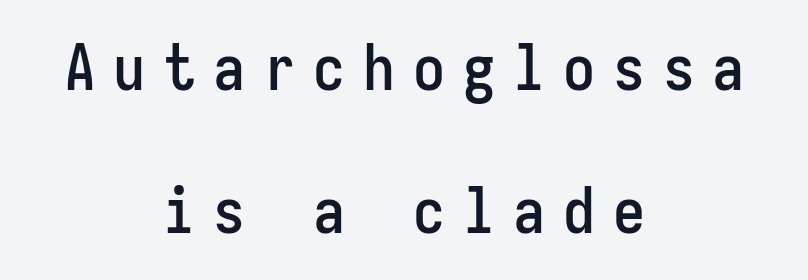
Q: Is the text italic (slanted)? A: No, it is upright.
Q: Is the typeface a serif or a sans-serif typeface? A: Sans-serif.
Q: Is the text underlined? A: No.
Q: How is the paragraph aligned? A: Centered.
Q: Is the spacing between letters normal or unusually wide? A: Unusually wide.
Q: Is the spacing between lines tight, normal or loose? A: Loose.
Q: Width (condensed, normal, or wide)? A: Condensed.
Q: Stroke contrast? A: Low.
Q: x-height? A: Medium.
Q: Monospaced? A: Yes.
